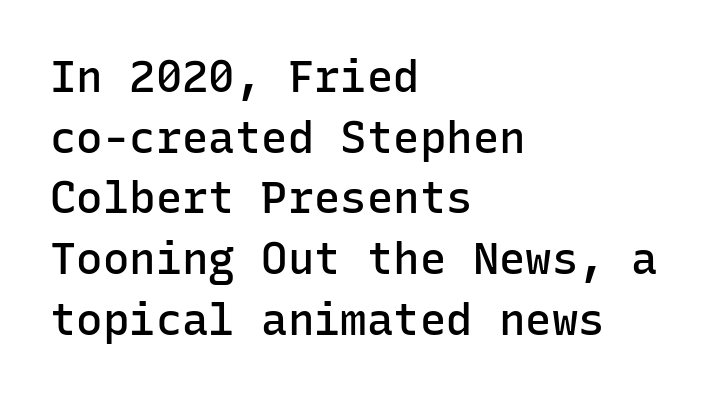
The image shows 44 px semibold sans-serif type, upright, monospaced; set left-aligned, normal line spacing (1.38x), normal letter spacing, not underlined; low stroke contrast and a medium x-height.
